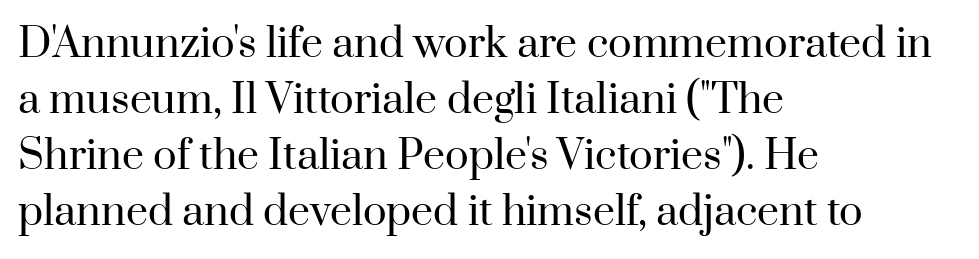
{"serif": "yes", "italic": "no", "bold": "no", "weight": "regular", "width": "normal", "stroke_contrast": "high", "x_height": "small", "monospaced": "no", "underline": "no", "align": "left", "line_spacing": "normal", "line_spacing_ratio": 1.44, "letter_spacing": "normal", "letter_spacing_em": 0.0, "glyph_px": 39}
